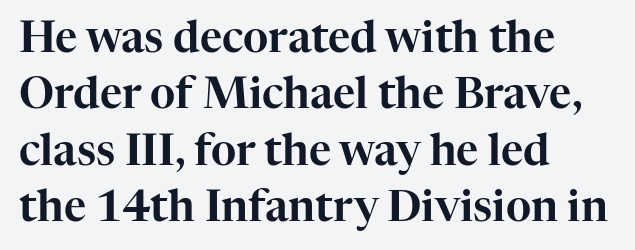
{"serif": "yes", "italic": "no", "width": "normal", "stroke_contrast": "high", "x_height": "medium", "monospaced": "no", "underline": "no", "align": "left", "line_spacing": "normal", "line_spacing_ratio": 1.31, "letter_spacing": "normal", "letter_spacing_em": 0.0, "glyph_px": 43}
